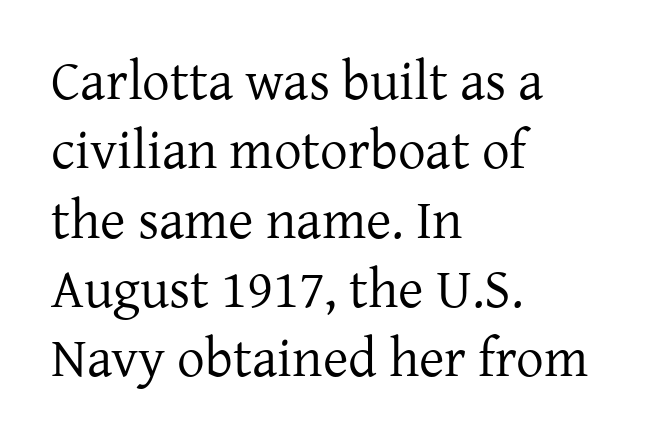
The image shows 55 px regular-weight serif type, upright; set left-aligned, normal line spacing (1.26x), normal letter spacing, not underlined; low stroke contrast and a medium x-height.
